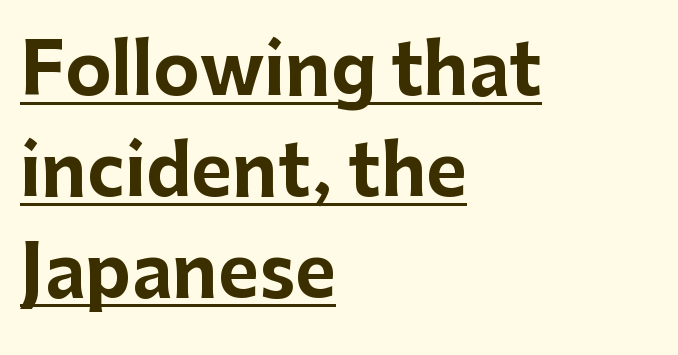
Q: Is the text bold? A: Yes.
Q: Is the text italic (slanted)? A: No, it is upright.
Q: Is the typeface a serif or a sans-serif typeface? A: Sans-serif.
Q: Is the text underlined? A: Yes.
Q: How is the paragraph aligned? A: Left-aligned.
Q: Is the spacing between letters normal or unusually wide? A: Normal.
Q: Is the spacing between lines tight, normal or loose? A: Normal.
Q: Width (condensed, normal, or wide)? A: Normal.
Q: Stroke contrast? A: Low.
Q: x-height? A: Medium.
Q: Monospaced? A: No.
